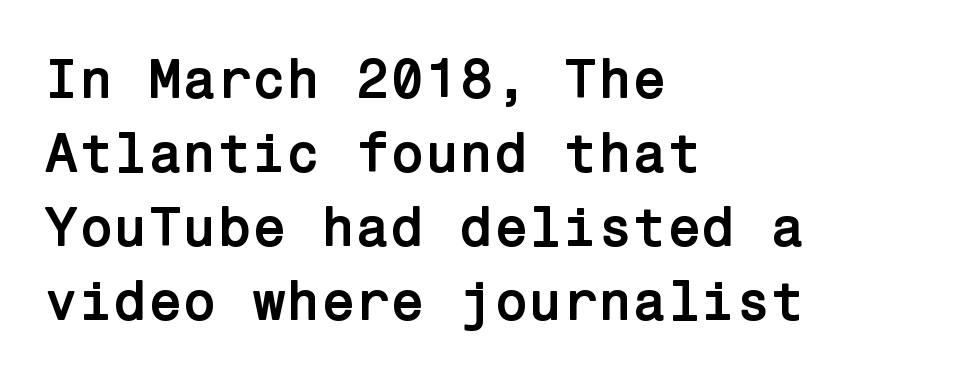
{"serif": "no", "italic": "no", "bold": "yes", "weight": "semibold", "width": "normal", "stroke_contrast": "low", "x_height": "medium", "underline": "no", "align": "left", "line_spacing": "normal", "line_spacing_ratio": 1.32, "letter_spacing": "normal", "letter_spacing_em": 0.0, "glyph_px": 56}
